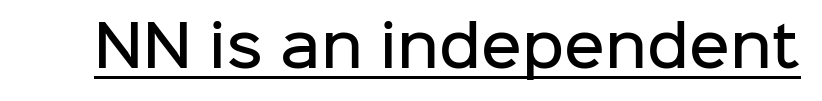
The image shows 56 px semibold sans-serif type, upright; set normal letter spacing, underlined; low stroke contrast and a medium x-height.
